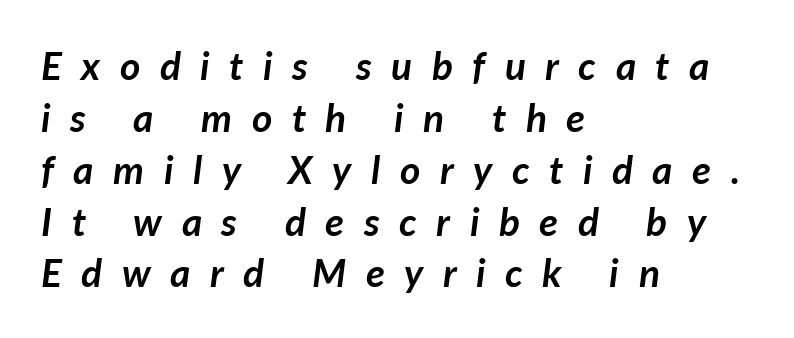
The image shows 39 px semibold type, italic (leaning right); set left-aligned, normal line spacing (1.33x), unusually wide letter spacing (+0.5 em), not underlined; low stroke contrast and a medium x-height.
